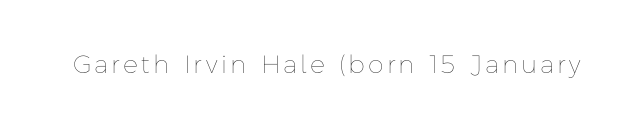
Q: Is the text bold? A: No.
Q: Is the text italic (slanted)? A: No, it is upright.
Q: Is the text underlined? A: No.
